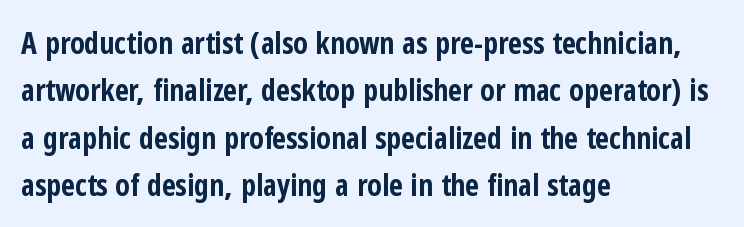
The image shows 30 px bold, condensed sans-serif type, upright; set left-aligned, normal line spacing (1.58x), normal letter spacing, not underlined; low stroke contrast and a medium x-height.
